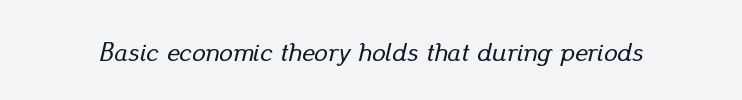
{"italic": "yes", "lean": "right", "slant_degrees": 13, "underline": "no", "letter_spacing": "normal", "letter_spacing_em": 0.0, "glyph_px": 27}
